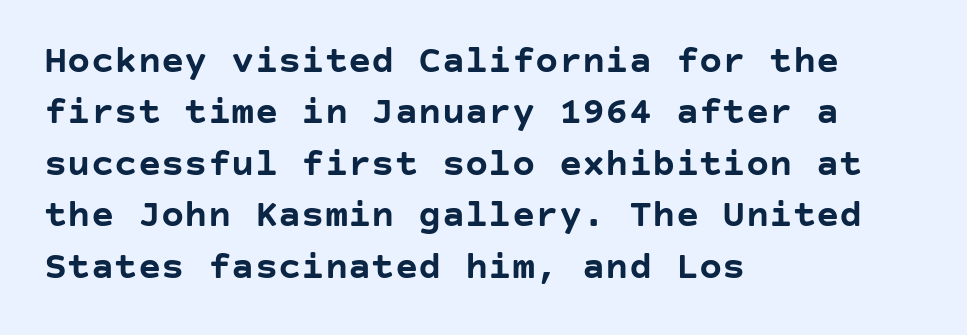
The image shows 39 px semibold sans-serif type, upright; set left-aligned, normal line spacing (1.32x), normal letter spacing, not underlined; low stroke contrast and a large x-height.
